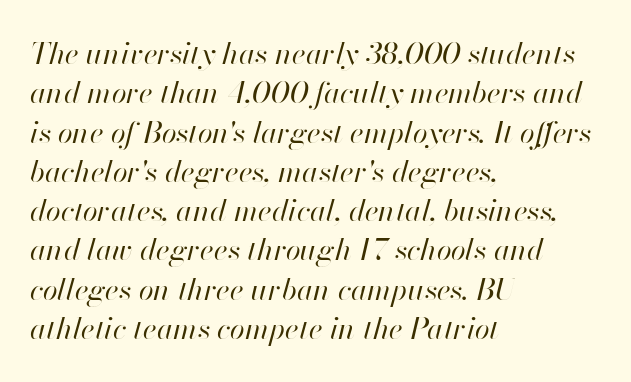
{"italic": "yes", "lean": "right", "slant_degrees": 13, "bold": "no", "weight": "regular", "width": "normal", "stroke_contrast": "high", "x_height": "small", "monospaced": "no", "underline": "no", "align": "left", "line_spacing": "normal", "line_spacing_ratio": 1.31, "letter_spacing": "normal", "letter_spacing_em": 0.0, "glyph_px": 30}
